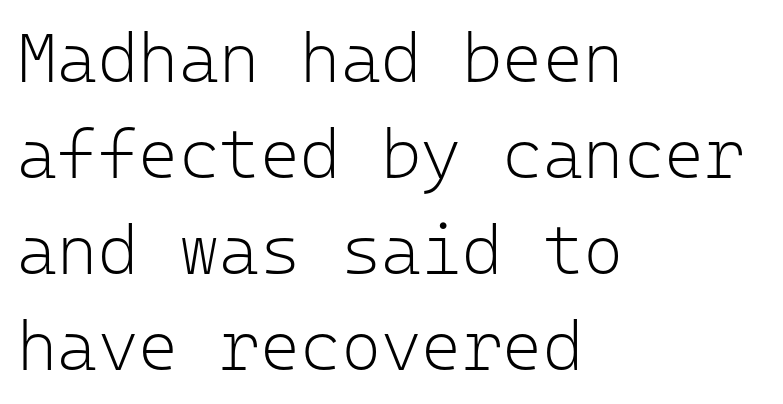
The image shows 69 px light sans-serif type, upright, monospaced; set left-aligned, normal line spacing (1.39x), normal letter spacing, not underlined; low stroke contrast and a medium x-height.
